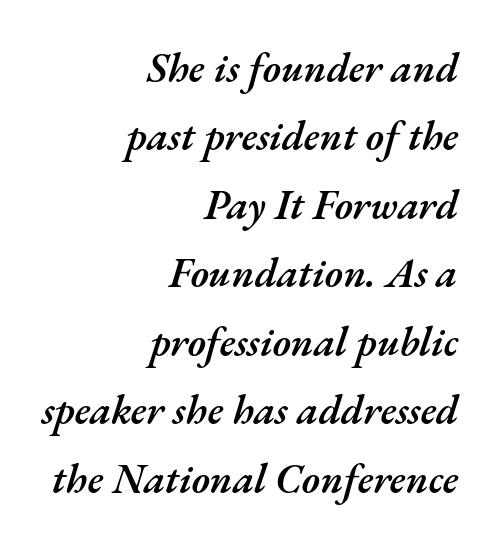
The image shows 41 px semibold type, italic (leaning right); set right-aligned, normal line spacing (1.67x), normal letter spacing, not underlined; medium stroke contrast and a small x-height.
